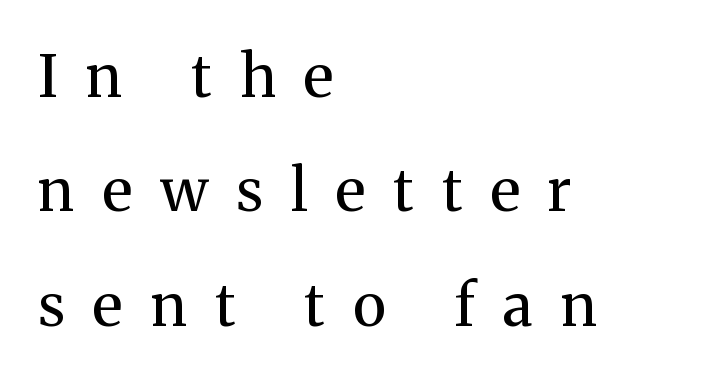
{"serif": "yes", "italic": "no", "bold": "no", "weight": "regular", "width": "normal", "stroke_contrast": "medium", "x_height": "medium", "monospaced": "no", "underline": "no", "align": "left", "line_spacing": "loose", "line_spacing_ratio": 1.94, "letter_spacing": "wide", "letter_spacing_em": 0.48, "glyph_px": 59}
